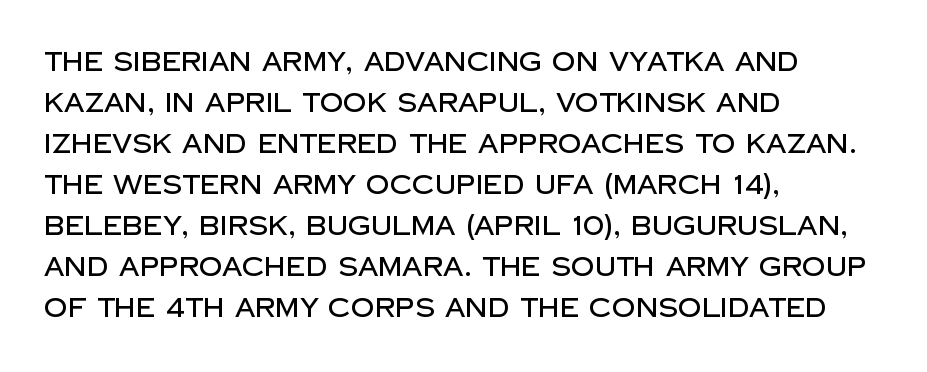
Q: Is the text italic (slanted)? A: No, it is upright.
Q: Is the text underlined? A: No.
Q: How is the paragraph aligned? A: Left-aligned.
Q: Is the spacing between letters normal or unusually wide? A: Normal.
Q: Is the spacing between lines tight, normal or loose? A: Normal.
